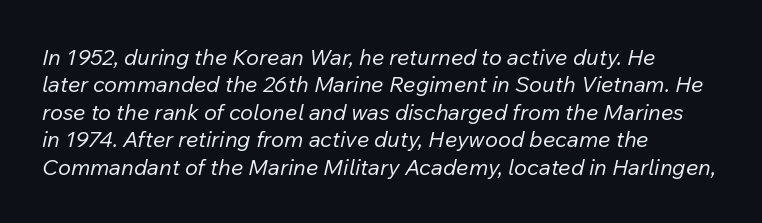
Honestly, the letter spacing is just normal — you wouldn't notice it. Caption: multi-line text, flush left, ragged right. Nobody drew a line under any word here. Successive baselines arrive at the customary interval.
